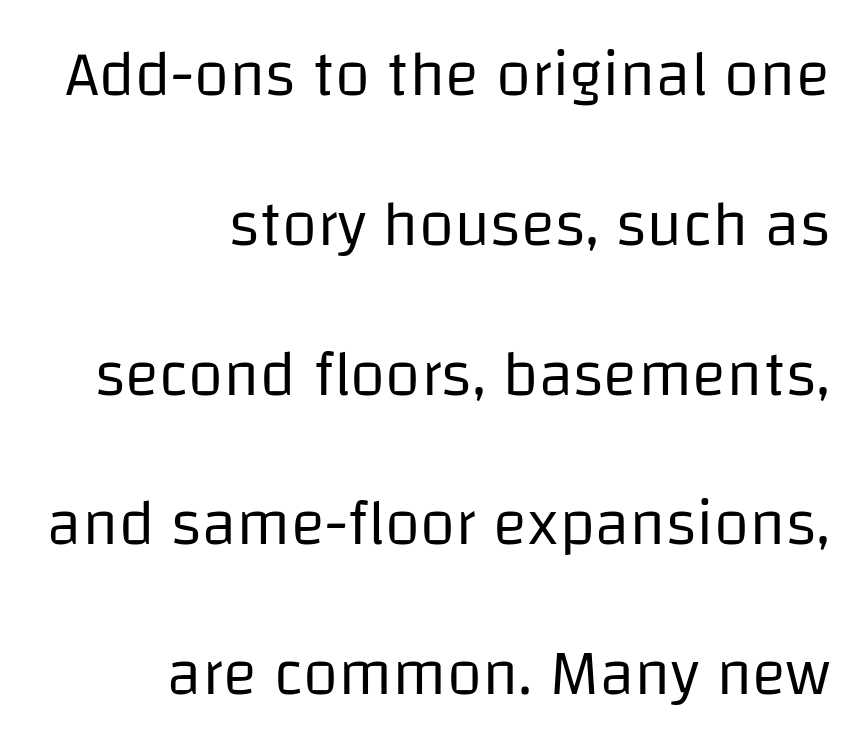
The image shows 64 px regular-weight sans-serif type, upright; set right-aligned, loose line spacing (2.34x), normal letter spacing, not underlined; low stroke contrast and a large x-height.
